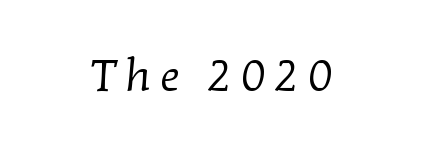
Q: Is the text bold? A: No.
Q: Is the typeface a serif or a sans-serif typeface? A: Serif.
Q: Is the text underlined? A: No.
Q: How is the paragraph aligned? A: Centered.
Q: Is the spacing between letters normal or unusually wide? A: Unusually wide.
Q: Width (condensed, normal, or wide)? A: Normal.
Q: Stroke contrast? A: Low.
Q: x-height? A: Medium.
Q: Monospaced? A: No.
